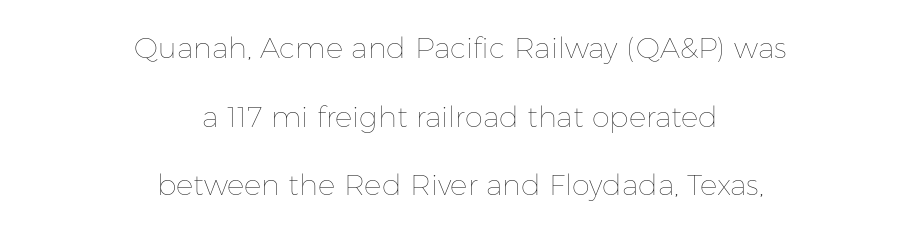
{"italic": "no", "bold": "no", "weight": "thin", "width": "normal", "stroke_contrast": "low", "x_height": "medium", "monospaced": "no", "underline": "no", "align": "center", "line_spacing": "loose", "line_spacing_ratio": 2.37, "letter_spacing": "normal", "letter_spacing_em": 0.0, "glyph_px": 29}
